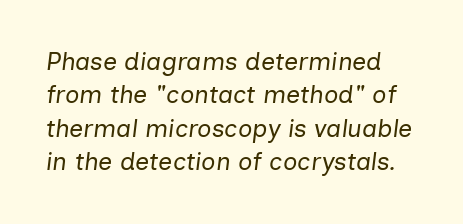
When letters slant like this, we call the style italic. Default kerning and tracking; the words read as compact shapes. The font sits on the lighter half of the weight spectrum, regular included. The leading is moderate, giving the passage an even texture. The string is rendered with underlining switched off.
